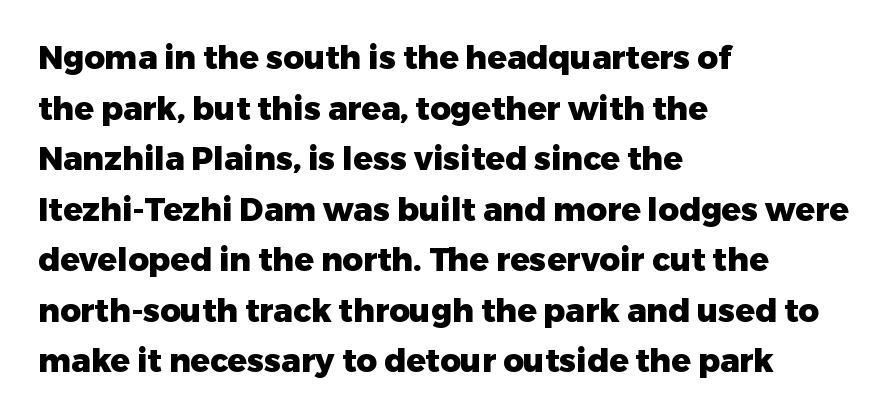
Note the varied advance widths — an 'i' is clearly narrower than an 'm'. Underline: absent. In CSS terms this would be text-align: left. What kind of face is this? One without serifs — a sans. You'd pick this weight for a headline — it's a proper bold. The space between consecutive lines is moderate.
